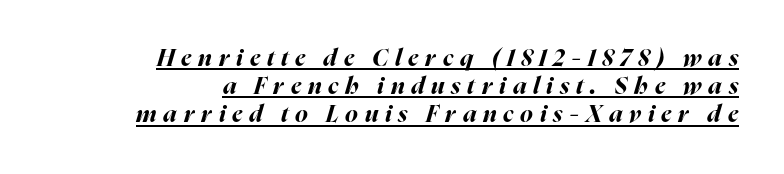
Q: Is the text bold? A: Yes.
Q: Is the text italic (slanted)? A: Yes, it leans right by about 16 degrees.
Q: Is the text underlined? A: Yes.
Q: How is the paragraph aligned? A: Right-aligned.
Q: Is the spacing between letters normal or unusually wide? A: Unusually wide.
